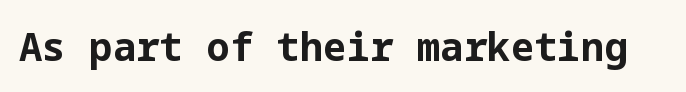
Between one letter and the next there's only the usual sliver of space. Does the type have serifs? No, each stem ends abruptly. Typographic density is high because the face is bold. This is roman type, the default non-slanted kind.
